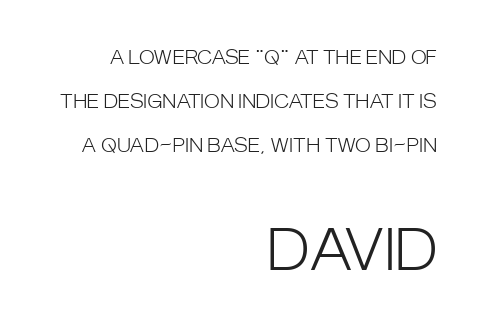
The image shows 56 px light, condensed sans-serif type, upright; set right-aligned, loose line spacing (2.32x), normal letter spacing, not underlined; the second (bottom) block is 2.95x larger; low stroke contrast and a large x-height.
